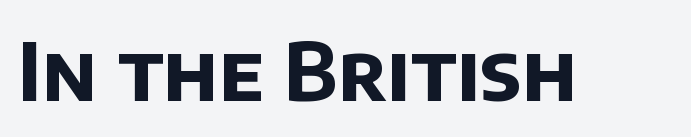
Q: Is the text bold? A: Yes.
Q: Is the typeface a serif or a sans-serif typeface? A: Sans-serif.
Q: Is the text underlined? A: No.
Q: Is the spacing between letters normal or unusually wide? A: Normal.
Q: Width (condensed, normal, or wide)? A: Normal.
Q: Stroke contrast? A: Low.
Q: x-height? A: Large.
Q: Monospaced? A: No.
